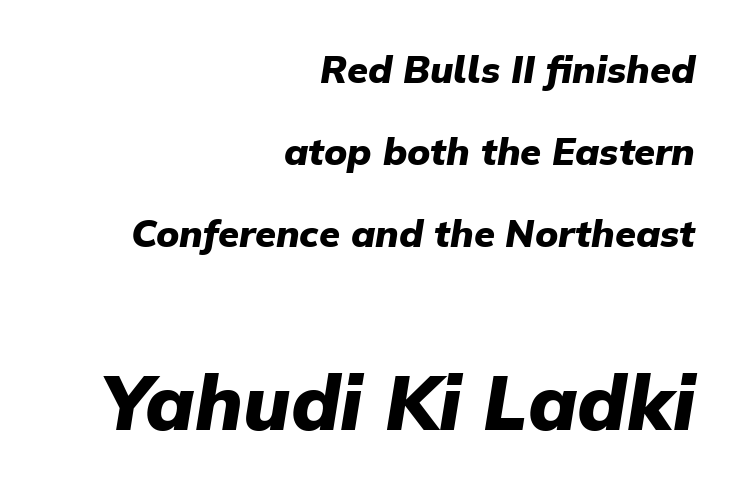
Q: Is the text bold? A: Yes.
Q: Is the text italic (slanted)? A: Yes, it leans right by about 9 degrees.
Q: Is the text underlined? A: No.
Q: How is the paragraph aligned? A: Right-aligned.
Q: Is the spacing between letters normal or unusually wide? A: Normal.
Q: Is the spacing between lines tight, normal or loose? A: Loose.
Q: Which block of text is set in a larger size, the first (top) or the second (bottom)? A: The second (bottom) one.
Q: Width (condensed, normal, or wide)? A: Normal.
Q: Stroke contrast? A: Low.
Q: x-height? A: Medium.
Q: Monospaced? A: No.
